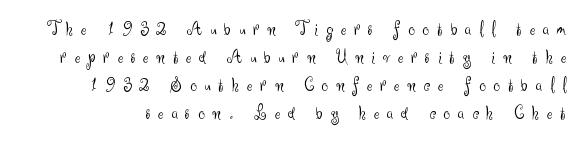
The face used here is rendered with a markedly widened letterfit. This sample uses an upright cut, with every glyph sitting square on the baseline. Quick note: underline off. The strokes are not fattened; the text isn't bold. The line-height multiplier appears to be the usual default.
